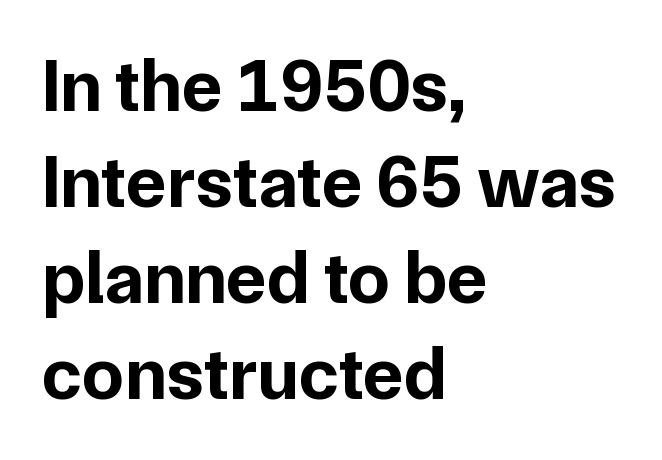
{"serif": "no", "italic": "no", "bold": "yes", "weight": "bold", "width": "normal", "stroke_contrast": "low", "x_height": "medium", "monospaced": "no", "underline": "no", "align": "left", "line_spacing": "normal", "line_spacing_ratio": 1.28, "letter_spacing": "normal", "letter_spacing_em": 0.0, "glyph_px": 75}
